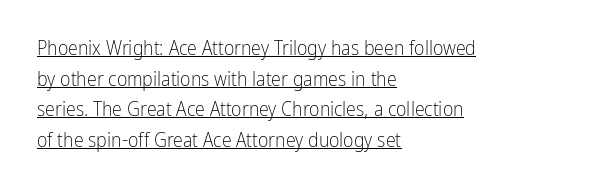
Q: Is the text bold? A: No.
Q: Is the text italic (slanted)? A: No, it is upright.
Q: Is the text underlined? A: Yes.
Q: How is the paragraph aligned? A: Left-aligned.
Q: Is the spacing between letters normal or unusually wide? A: Normal.
Q: Is the spacing between lines tight, normal or loose? A: Normal.
